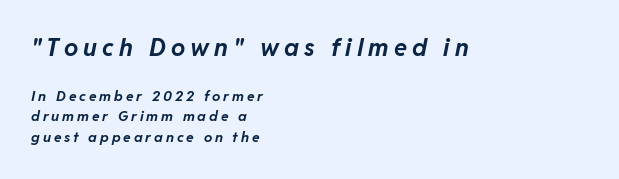
The image shows 24 px bold type, italic (leaning right); set left-aligned, normal line spacing (1.48x), unusually wide letter spacing (+0.21 em), not underlined; the first (top) block is 1.71x larger.
